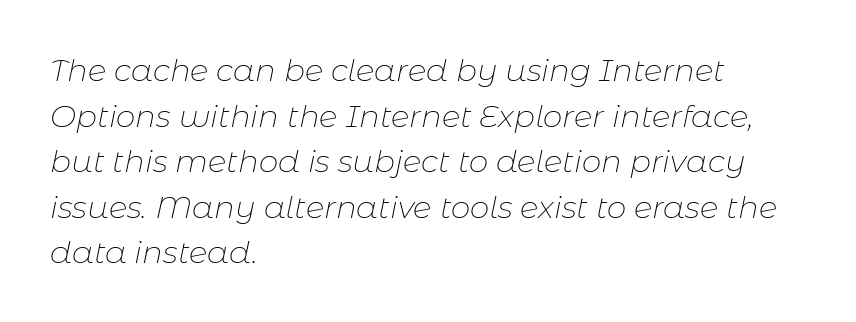
{"italic": "yes", "lean": "right", "slant_degrees": 11, "bold": "no", "weight": "thin", "width": "normal", "stroke_contrast": "low", "x_height": "medium", "monospaced": "no", "underline": "no", "align": "left", "line_spacing": "normal", "line_spacing_ratio": 1.47, "letter_spacing": "normal", "letter_spacing_em": 0.0, "glyph_px": 31}
